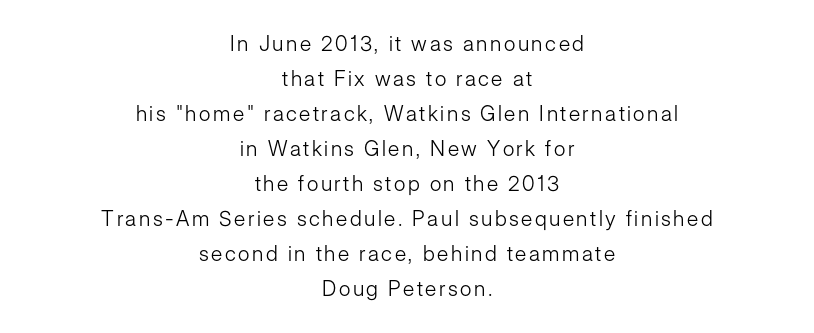
{"italic": "no", "bold": "no", "underline": "no", "align": "center", "line_spacing": "normal", "line_spacing_ratio": 1.67, "glyph_px": 21}
